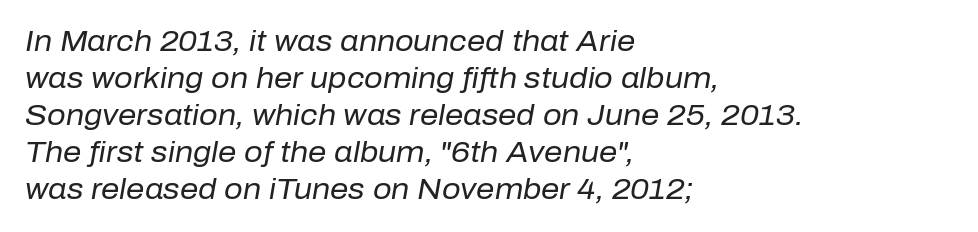
Nothing unusual about the tracking: characters are spaced as the font intends. Is there much room between lines? A standard amount, neither cramped nor airy. The passage is arranged the way most books set body copy — flush left. Is this a fixed-width face? No — the glyphs have proportional, varying widths. The lettering tilts uniformly, giving the passage an italic look. A quiet, ordinary-to-light weight characterises the typeface.
